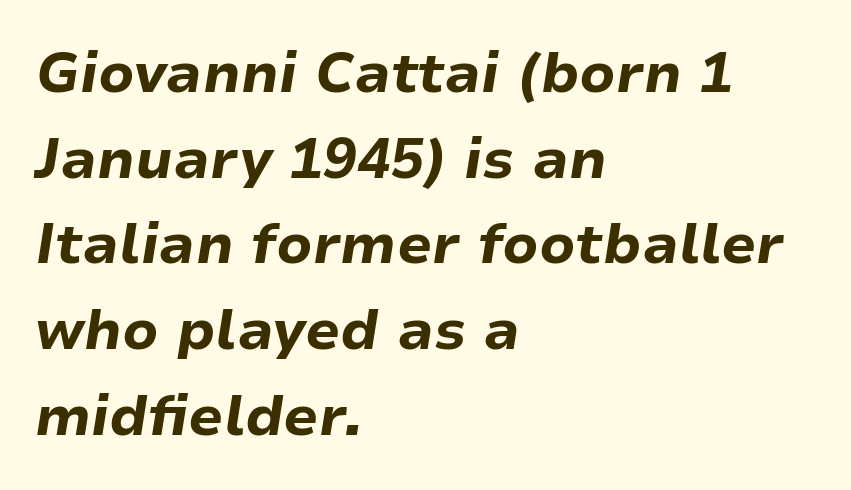
The image shows 56 px bold type, italic (leaning right); set left-aligned, normal line spacing (1.53x), normal letter spacing, not underlined; low stroke contrast and a medium x-height.
